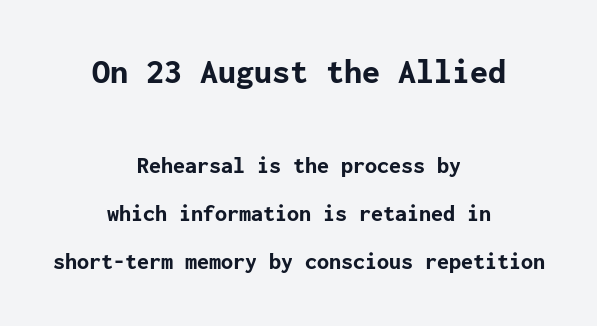
The image shows 36 px bold sans-serif type, upright; set centered, loose line spacing (1.99x), normal letter spacing, not underlined; the first (top) block is 1.5x larger; low stroke contrast and a medium x-height.
